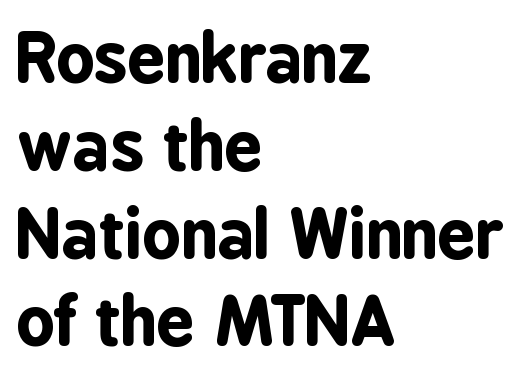
Q: Is the text bold? A: Yes.
Q: Is the text italic (slanted)? A: No, it is upright.
Q: Is the typeface a serif or a sans-serif typeface? A: Sans-serif.
Q: Is the text underlined? A: No.
Q: How is the paragraph aligned? A: Left-aligned.
Q: Is the spacing between letters normal or unusually wide? A: Normal.
Q: Is the spacing between lines tight, normal or loose? A: Normal.
Q: Width (condensed, normal, or wide)? A: Condensed.
Q: Stroke contrast? A: Low.
Q: x-height? A: Medium.
Q: Monospaced? A: No.
